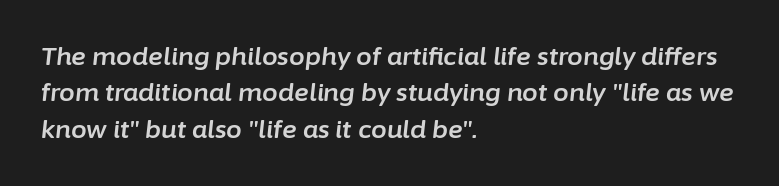
Q: Is the text italic (slanted)? A: Yes, it leans right by about 6 degrees.
Q: Is the text underlined? A: No.
Q: How is the paragraph aligned? A: Left-aligned.
Q: Is the spacing between letters normal or unusually wide? A: Normal.
Q: Is the spacing between lines tight, normal or loose? A: Normal.
